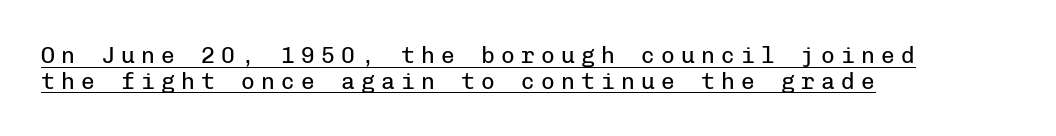
{"italic": "no", "bold": "no", "underline": "yes", "align": "left", "line_spacing": "tight", "line_spacing_ratio": 1.11, "letter_spacing": "wide", "letter_spacing_em": 0.27, "glyph_px": 23}
